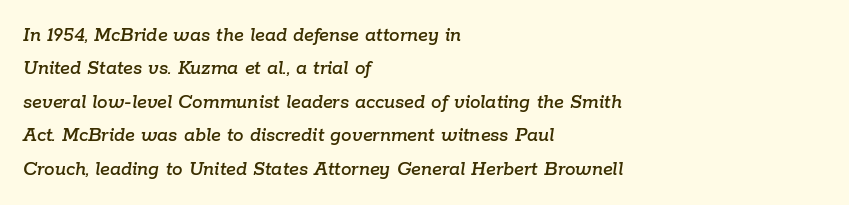
{"italic": "yes", "lean": "right", "slant_degrees": 9, "underline": "no", "align": "left", "line_spacing": "normal", "line_spacing_ratio": 1.59, "letter_spacing": "normal", "letter_spacing_em": 0.0, "glyph_px": 21}
